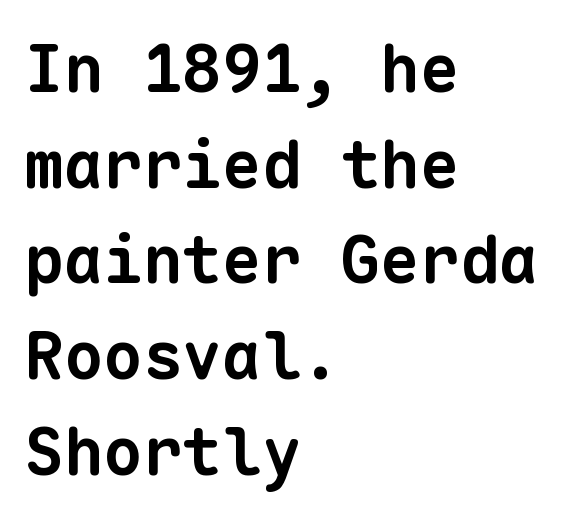
Q: Is the text bold? A: Yes.
Q: Is the typeface a serif or a sans-serif typeface? A: Sans-serif.
Q: Is the text underlined? A: No.
Q: How is the paragraph aligned? A: Left-aligned.
Q: Is the spacing between letters normal or unusually wide? A: Normal.
Q: Is the spacing between lines tight, normal or loose? A: Normal.
Q: Width (condensed, normal, or wide)? A: Normal.
Q: Stroke contrast? A: Low.
Q: x-height? A: Medium.
Q: Monospaced? A: Yes.
